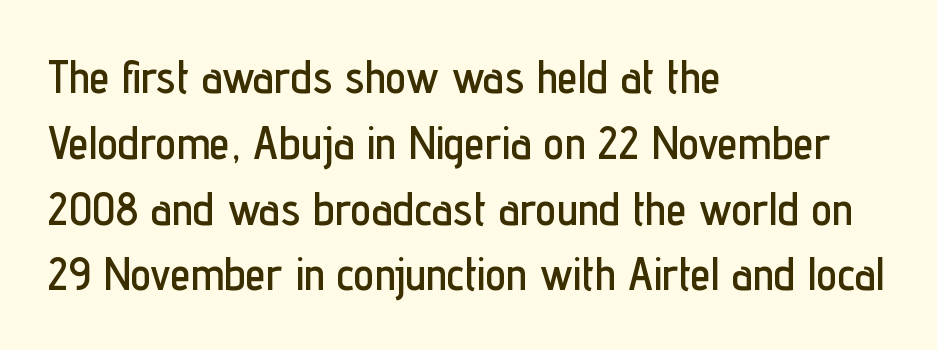
The image shows 46 px condensed sans-serif type, upright; set left-aligned, normal line spacing (1.43x), normal letter spacing, not underlined; low stroke contrast and a medium x-height.
